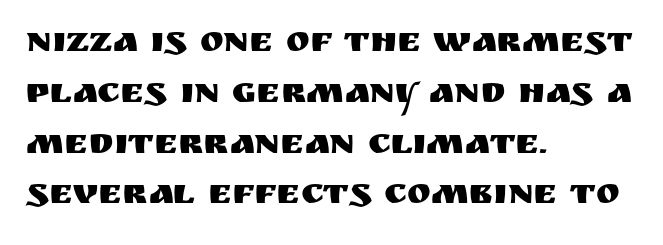
{"serif": "no", "italic": "no", "width": "normal", "stroke_contrast": "medium", "x_height": "large", "monospaced": "no", "underline": "no", "align": "left", "line_spacing": "normal", "line_spacing_ratio": 1.41, "letter_spacing": "normal", "letter_spacing_em": 0.0, "glyph_px": 36}
